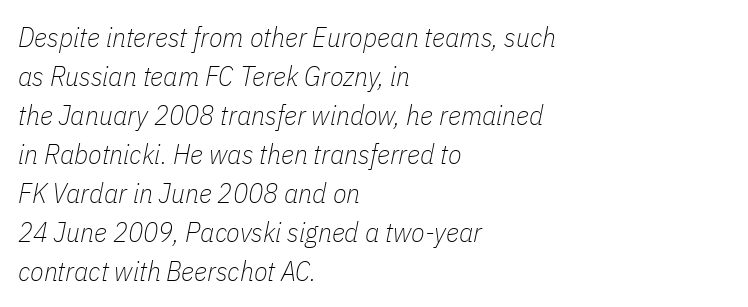
In terms of leading, this rendering sits right in the middle. Check under the words: just untouched page. The specimen reads as italic at a glance. This is not heavy type; no bold has been used. Nothing unusual about the tracking: characters are spaced as the font intends. All the whitespace from short lines collects on the right.
